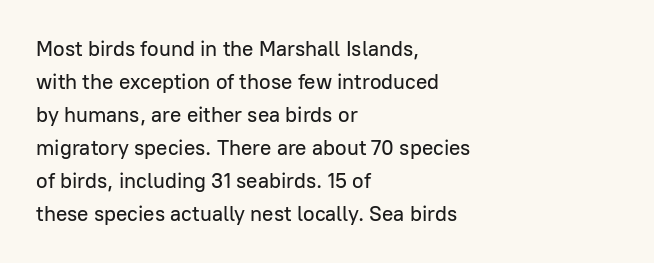
Do the letters lean? They stand straight. You could call the tracking neutral — neither tight nor loose. The passage shown is not underscored anywhere. The ragged edge is on the right, which tells us the setting is flush left. Students, observe: this is what conventionally led text looks like.
